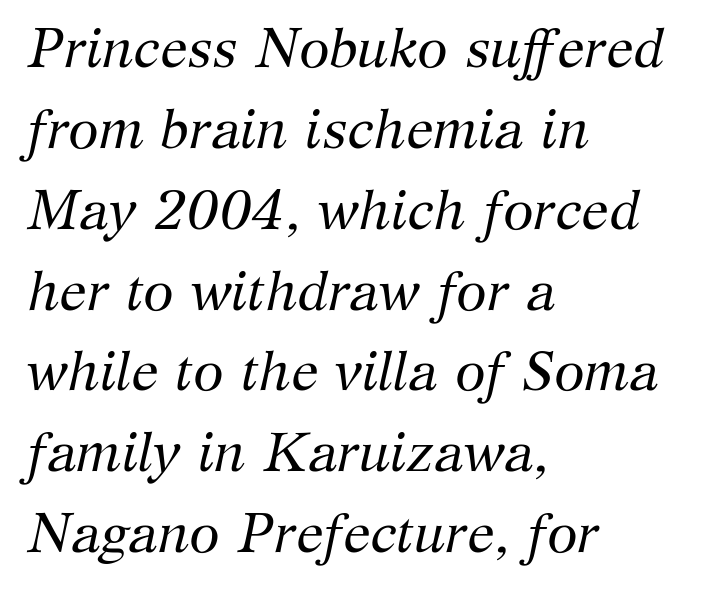
{"serif": "yes", "italic": "yes", "lean": "right", "slant_degrees": 12, "bold": "no", "weight": "regular", "width": "normal", "stroke_contrast": "medium", "x_height": "medium", "monospaced": "no", "underline": "no", "align": "left", "line_spacing": "normal", "line_spacing_ratio": 1.47, "letter_spacing": "normal", "letter_spacing_em": 0.0, "glyph_px": 55}
